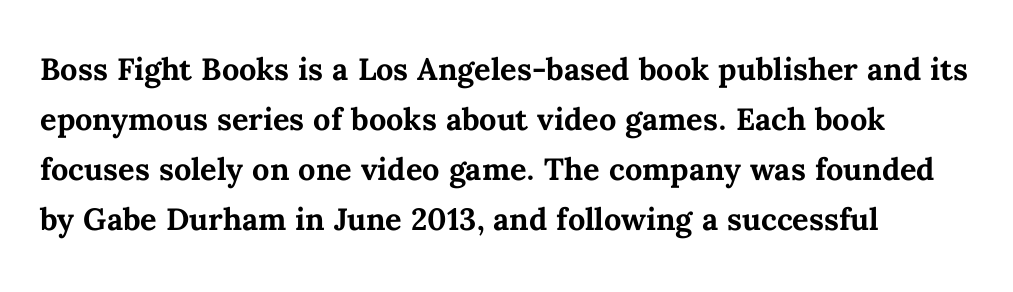
Note the varied advance widths — an 'i' is clearly narrower than an 'm'. I'd describe the lettering as bold — thick and assertive. There is no visible air inserted between adjacent glyphs. These lines are set flush left with a ragged right edge. Is there any slant? The stems are plumb. Anything drawn beneath the words? Only blank space.
